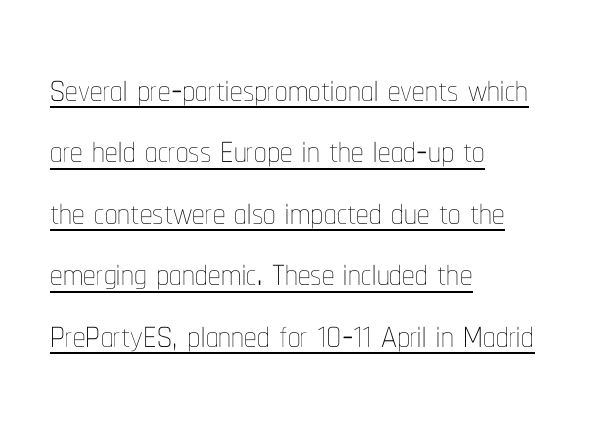
Default kerning and tracking; the words read as compact shapes. The typesetter has applied underlining to the passage shown. Notice how the stems are strictly vertical — no italics here. Spacing verdict: proportional, widths tailored to each character.
